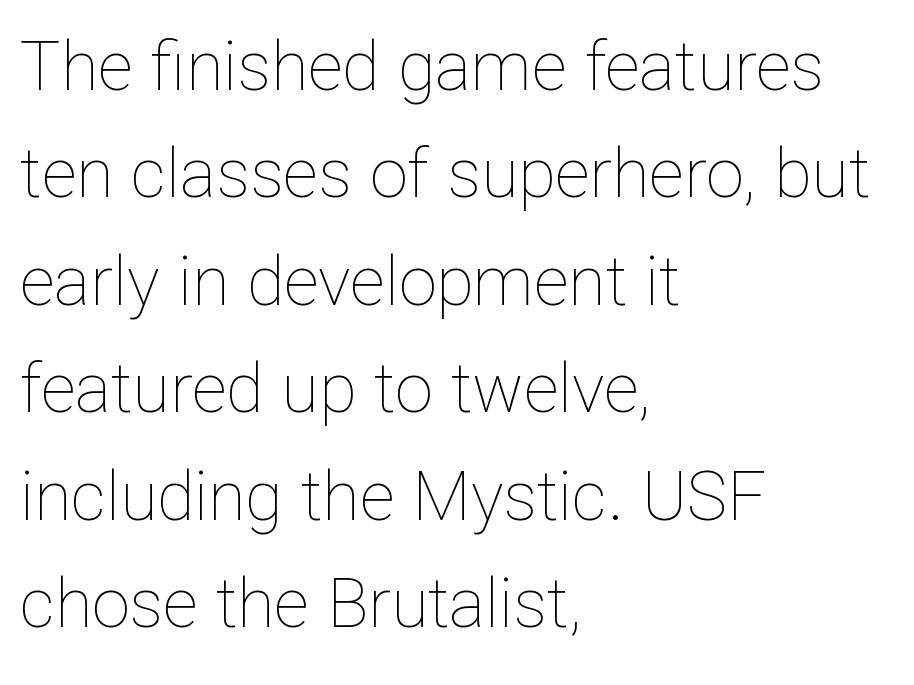
These lines were composed using upright roman letters. The rows are spaced the way most documents space them. You could not count columns in this text — the font is proportionally spaced. The face used here is rendered with its standard letterfit. Any mark beneath the type? The region is blank. A light-to-regular cut is what we see here.
